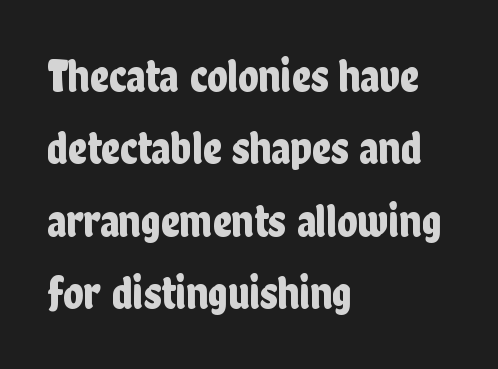
{"serif": "no", "italic": "no", "width": "condensed", "stroke_contrast": "low", "x_height": "medium", "monospaced": "no", "underline": "no", "align": "left", "line_spacing": "normal", "line_spacing_ratio": 1.54, "letter_spacing": "normal", "letter_spacing_em": 0.0, "glyph_px": 47}
